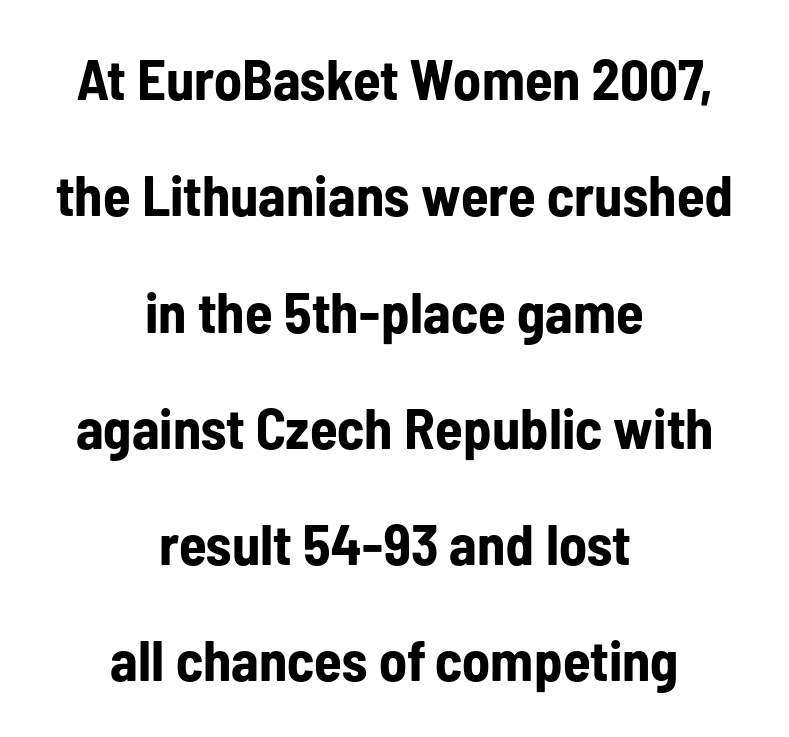
{"serif": "no", "italic": "no", "bold": "yes", "weight": "bold", "width": "condensed", "stroke_contrast": "low", "x_height": "medium", "monospaced": "no", "underline": "no", "align": "center", "line_spacing": "loose", "line_spacing_ratio": 2.04, "letter_spacing": "normal", "letter_spacing_em": 0.0, "glyph_px": 57}
